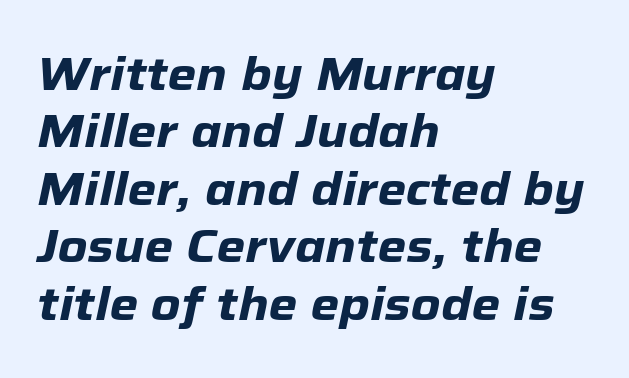
Q: Is the text bold? A: Yes.
Q: Is the text italic (slanted)? A: Yes, it leans right by about 12 degrees.
Q: Is the text underlined? A: No.
Q: How is the paragraph aligned? A: Left-aligned.
Q: Is the spacing between letters normal or unusually wide? A: Normal.
Q: Is the spacing between lines tight, normal or loose? A: Normal.
Q: Width (condensed, normal, or wide)? A: Normal.
Q: Stroke contrast? A: Low.
Q: x-height? A: Medium.
Q: Monospaced? A: No.
